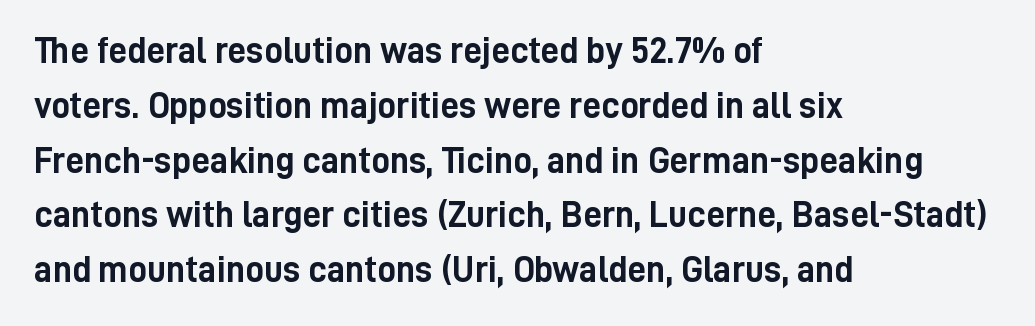
{"serif": "no", "italic": "no", "bold": "yes", "weight": "semibold", "width": "condensed", "stroke_contrast": "low", "x_height": "medium", "monospaced": "no", "underline": "no", "align": "left", "line_spacing": "normal", "line_spacing_ratio": 1.48, "letter_spacing": "normal", "letter_spacing_em": 0.0, "glyph_px": 37}
